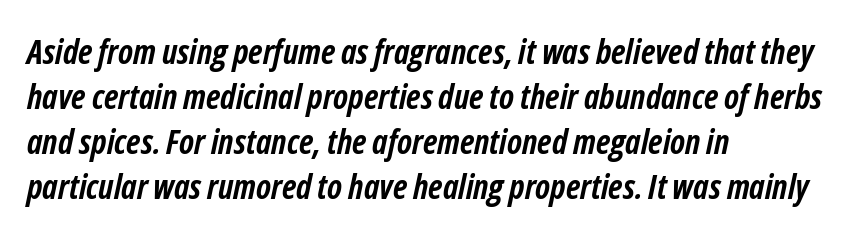
{"italic": "yes", "lean": "right", "slant_degrees": 12, "bold": "yes", "weight": "semibold", "width": "condensed", "stroke_contrast": "low", "x_height": "medium", "monospaced": "no", "underline": "no", "align": "left", "line_spacing": "normal", "line_spacing_ratio": 1.32, "letter_spacing": "normal", "letter_spacing_em": 0.0, "glyph_px": 34}
